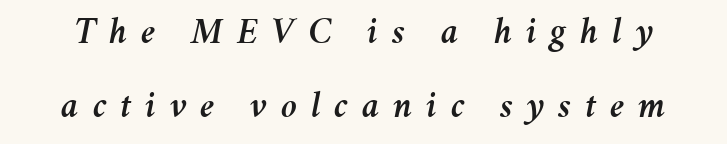
The strip under each line holds only bare page. In terms of leading, this rendering errs on the spacious side. Character widths vary here, with narrow letters taking less room than wide ones. Rendered with sloped, italic letterforms. The type is letterspaced generously, with wide tracking.
